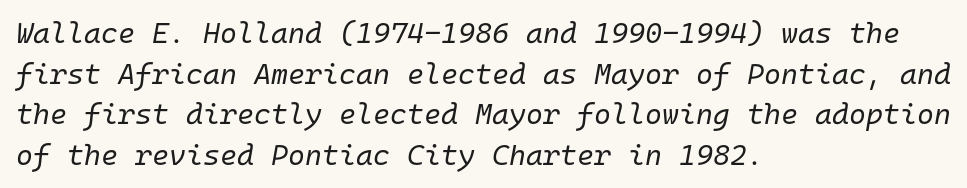
Italic: yes, the glyphs are oblique. Where is the straight margin? On the left. Leading: standard. Descenders hang freely into open space. Caption: standard tracking, unaltered.
